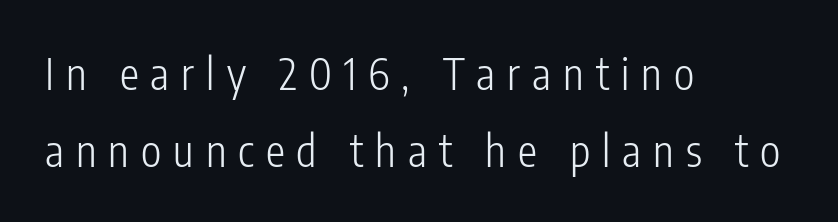
Counters stay open thanks to moderate or lighter strokes. Think of a printed novel: that variable character pitch is what you see here. Type without underlining. In terms of letterform style, serifs are entirely absent.
